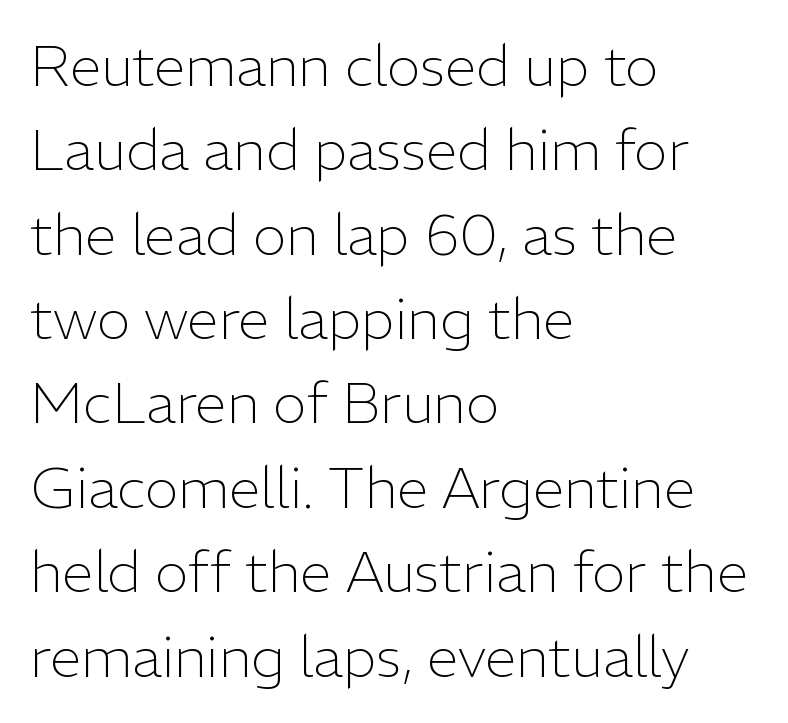
Q: Is the text bold? A: No.
Q: Is the text italic (slanted)? A: No, it is upright.
Q: Is the typeface a serif or a sans-serif typeface? A: Sans-serif.
Q: Is the text underlined? A: No.
Q: How is the paragraph aligned? A: Left-aligned.
Q: Is the spacing between letters normal or unusually wide? A: Normal.
Q: Is the spacing between lines tight, normal or loose? A: Normal.
Q: Width (condensed, normal, or wide)? A: Normal.
Q: Stroke contrast? A: Low.
Q: x-height? A: Medium.
Q: Monospaced? A: No.
